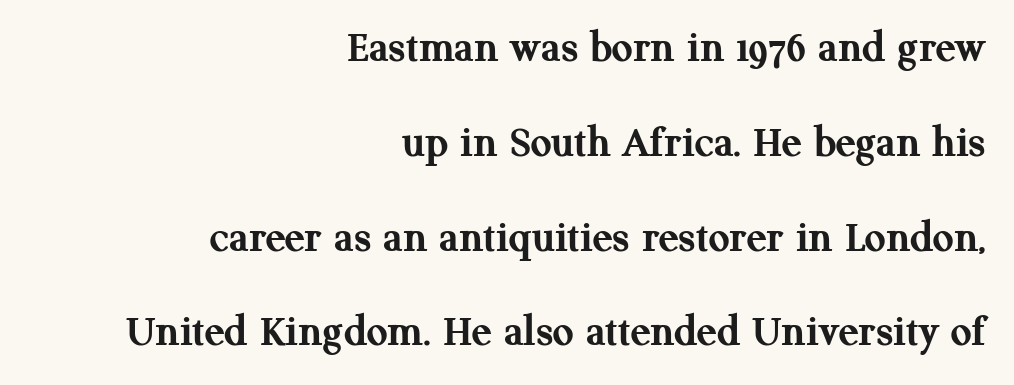
Q: Is the text bold? A: Yes.
Q: Is the text italic (slanted)? A: No, it is upright.
Q: Is the typeface a serif or a sans-serif typeface? A: Serif.
Q: Is the text underlined? A: No.
Q: How is the paragraph aligned? A: Right-aligned.
Q: Is the spacing between letters normal or unusually wide? A: Normal.
Q: Is the spacing between lines tight, normal or loose? A: Loose.
Q: Width (condensed, normal, or wide)? A: Normal.
Q: Stroke contrast? A: Medium.
Q: x-height? A: Medium.
Q: Monospaced? A: No.
